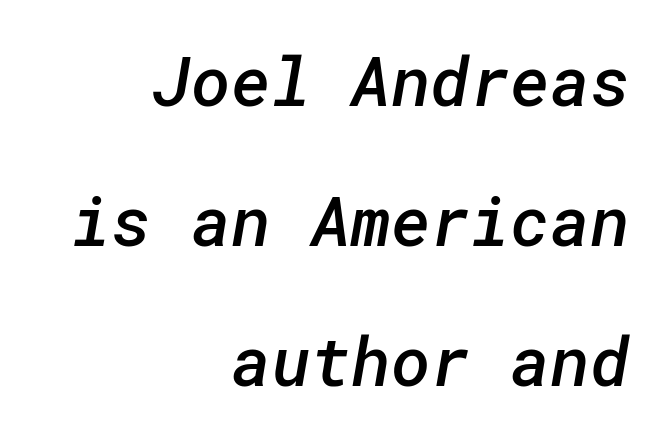
Q: Is the text bold? A: Semi-bold.
Q: Is the typeface a serif or a sans-serif typeface? A: Sans-serif.
Q: Is the text underlined? A: No.
Q: How is the paragraph aligned? A: Right-aligned.
Q: Is the spacing between letters normal or unusually wide? A: Normal.
Q: Is the spacing between lines tight, normal or loose? A: Loose.
Q: Width (condensed, normal, or wide)? A: Normal.
Q: Stroke contrast? A: Low.
Q: x-height? A: Medium.
